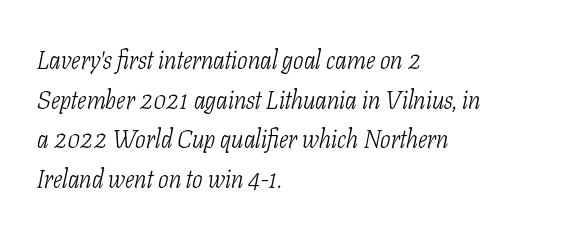
Q: Is the text bold? A: No.
Q: Is the text italic (slanted)? A: Yes, it leans right by about 11 degrees.
Q: Is the text underlined? A: No.
Q: How is the paragraph aligned? A: Left-aligned.
Q: Is the spacing between letters normal or unusually wide? A: Normal.
Q: Is the spacing between lines tight, normal or loose? A: Normal.
